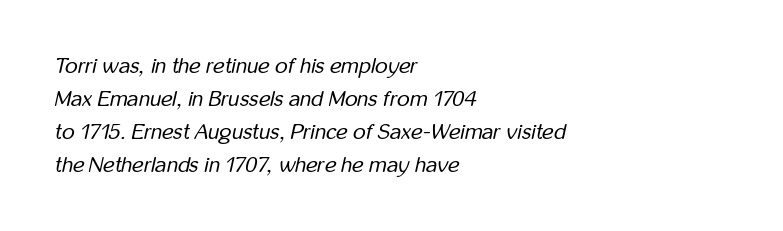
Q: Is the text bold? A: No.
Q: Is the text italic (slanted)? A: Yes, it leans right by about 12 degrees.
Q: Is the text underlined? A: No.
Q: How is the paragraph aligned? A: Left-aligned.
Q: Is the spacing between letters normal or unusually wide? A: Normal.
Q: Is the spacing between lines tight, normal or loose? A: Normal.
